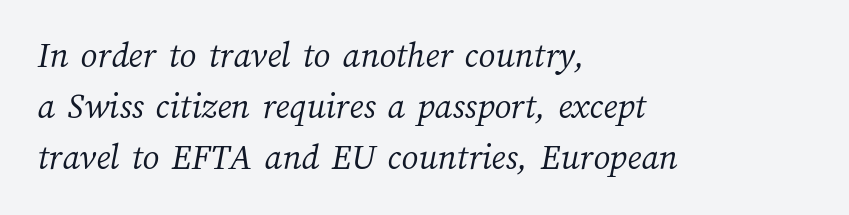
The image shows 37 px light type; set left-aligned, normal line spacing (1.38x), normal letter spacing, not underlined; medium stroke contrast and a medium x-height.
